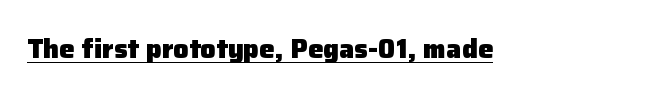
The image shows 27 px bold type, upright; set normal letter spacing, underlined.
